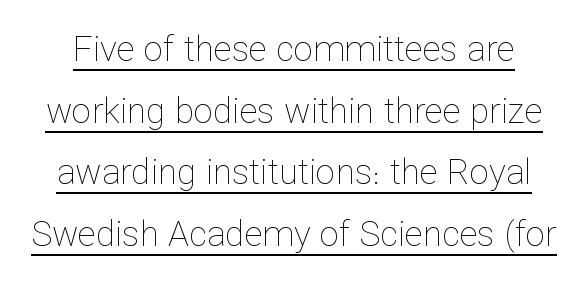
Q: Is the text bold? A: No.
Q: Is the text italic (slanted)? A: No, it is upright.
Q: Is the text underlined? A: Yes.
Q: Is the spacing between letters normal or unusually wide? A: Normal.
Q: Width (condensed, normal, or wide)? A: Normal.
Q: Stroke contrast? A: Low.
Q: x-height? A: Medium.
Q: Monospaced? A: No.
